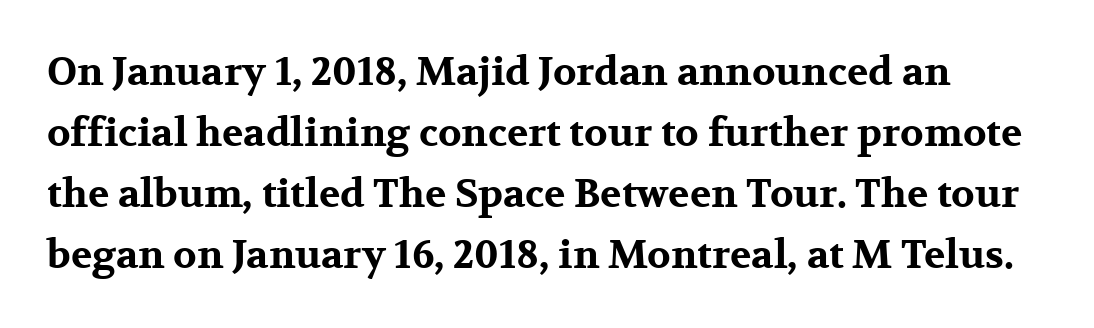
{"serif": "yes", "italic": "no", "bold": "yes", "weight": "bold", "width": "wide", "stroke_contrast": "medium", "x_height": "medium", "monospaced": "no", "underline": "no", "line_spacing": "normal", "line_spacing_ratio": 1.56, "letter_spacing": "normal", "letter_spacing_em": 0.0, "glyph_px": 39}
